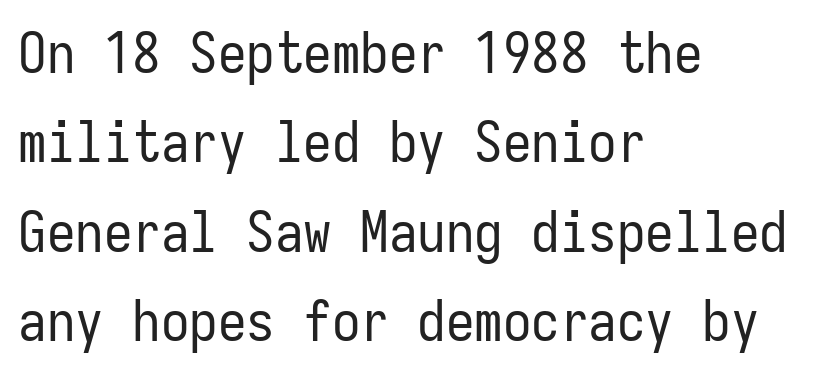
The image shows 57 px regular-weight, condensed sans-serif type, upright, monospaced; set left-aligned, normal line spacing (1.57x), normal letter spacing, not underlined; low stroke contrast and a medium x-height.
